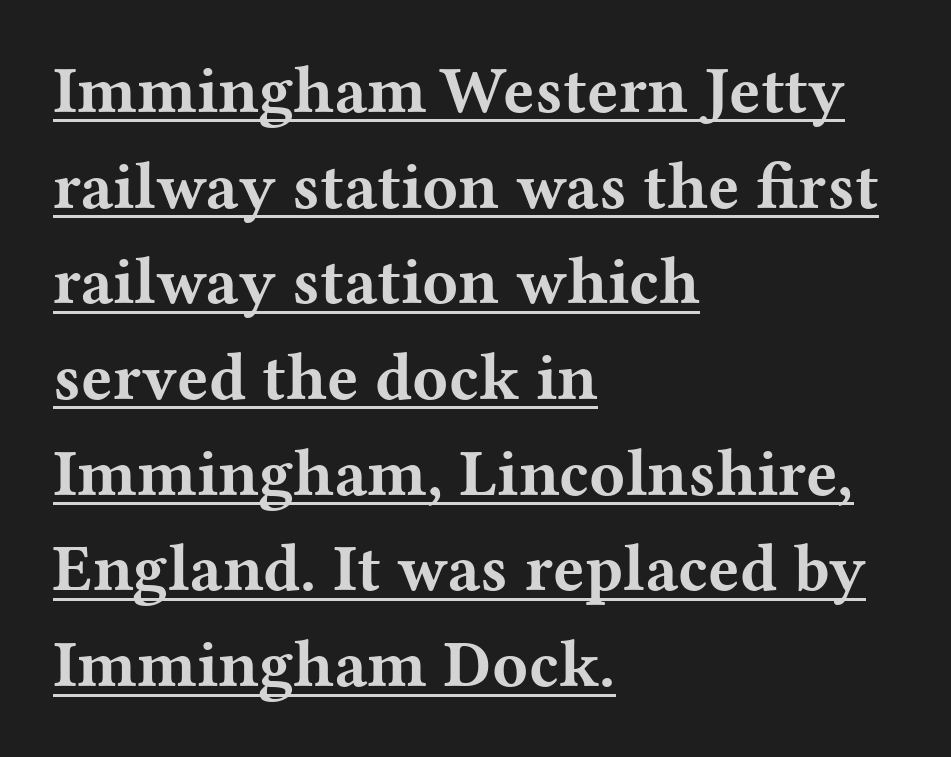
The image shows 66 px bold, wide serif type, upright; set left-aligned, normal line spacing (1.45x), normal letter spacing, underlined; medium stroke contrast and a medium x-height.
